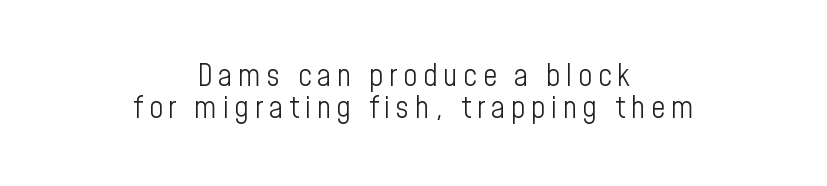
Leading: reduced. The passage is arranged like a title page — every line centered. This sample uses an upright cut, with every glyph sitting square on the baseline. Underline: absent. The characters are drawn with everyday or finer stroke widths.
